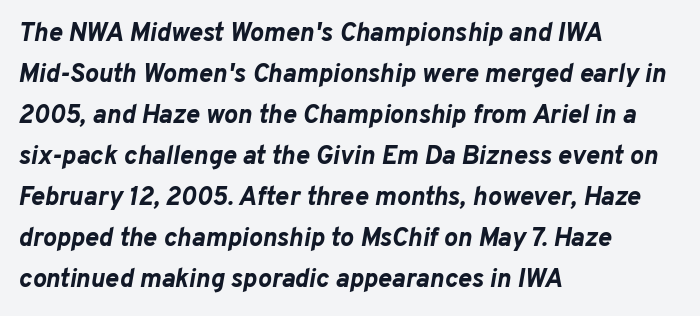
Q: Is the text bold? A: Yes.
Q: Is the text italic (slanted)? A: Yes, it leans right by about 10 degrees.
Q: Is the text underlined? A: No.
Q: How is the paragraph aligned? A: Left-aligned.
Q: Is the spacing between letters normal or unusually wide? A: Normal.
Q: Is the spacing between lines tight, normal or loose? A: Normal.
